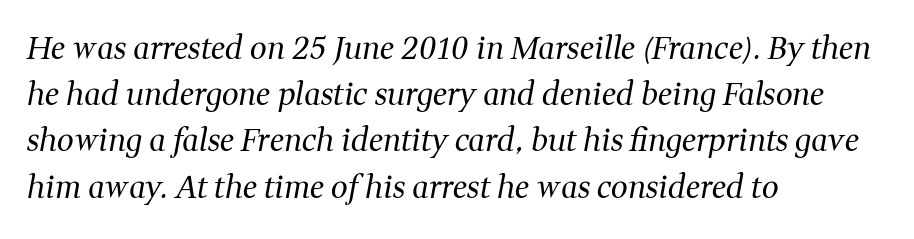
{"serif": "yes", "italic": "yes", "lean": "right", "slant_degrees": 11, "bold": "no", "weight": "regular", "width": "normal", "stroke_contrast": "medium", "x_height": "medium", "monospaced": "no", "underline": "no", "align": "left", "line_spacing": "normal", "line_spacing_ratio": 1.54, "letter_spacing": "normal", "letter_spacing_em": 0.0, "glyph_px": 30}
